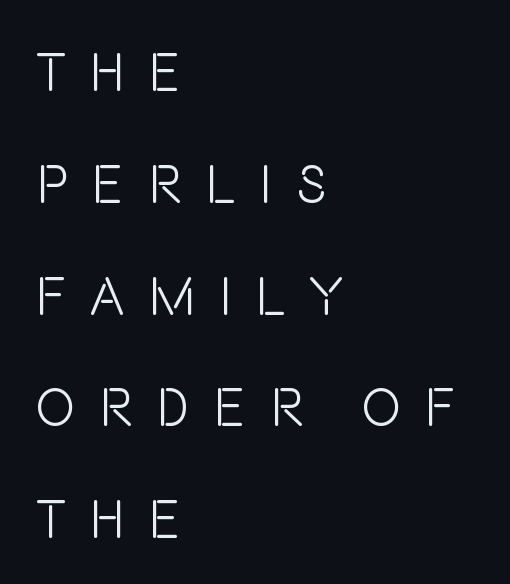
The letters advance in unequal steps, a hallmark of proportional type. The passage shown is typeset with a sans-serif family. Descender tails drop into unmarked territory. Horizontal alignment here is leftward, the default for most running prose.
